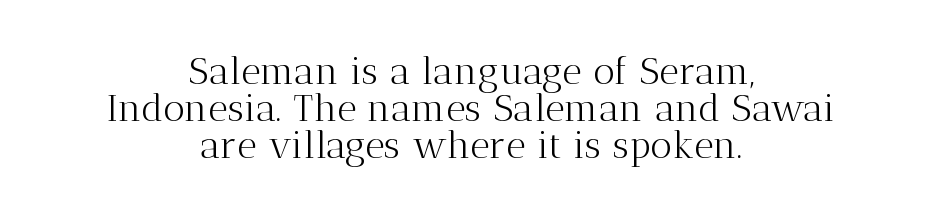
{"serif": "yes", "italic": "no", "bold": "no", "weight": "light", "width": "normal", "stroke_contrast": "medium", "x_height": "medium", "monospaced": "no", "underline": "no", "align": "center", "line_spacing": "tight", "line_spacing_ratio": 0.97, "letter_spacing": "normal", "letter_spacing_em": 0.0, "glyph_px": 38}
